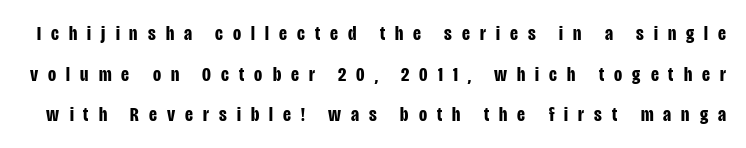
{"italic": "no", "bold": "yes", "underline": "no", "line_spacing": "loose", "line_spacing_ratio": 1.94, "letter_spacing": "wide", "letter_spacing_em": 0.48, "glyph_px": 21}
